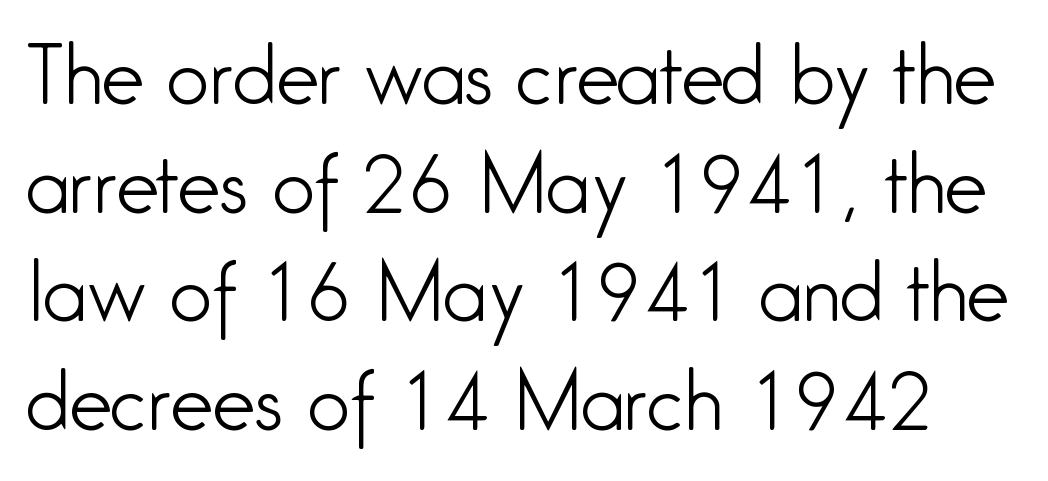
Q: Is the text bold? A: No.
Q: Is the text italic (slanted)? A: No, it is upright.
Q: Is the typeface a serif or a sans-serif typeface? A: Sans-serif.
Q: Is the text underlined? A: No.
Q: Is the spacing between letters normal or unusually wide? A: Normal.
Q: Is the spacing between lines tight, normal or loose? A: Normal.
Q: Width (condensed, normal, or wide)? A: Condensed.
Q: Stroke contrast? A: Low.
Q: x-height? A: Medium.
Q: Monospaced? A: No.
